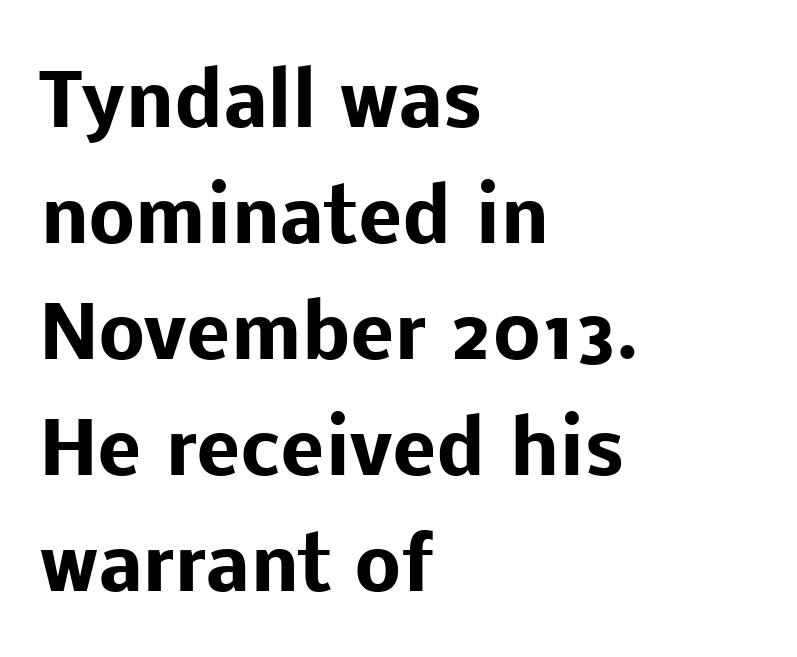
{"serif": "no", "italic": "no", "bold": "yes", "weight": "heavy", "width": "normal", "stroke_contrast": "low", "x_height": "medium", "monospaced": "no", "underline": "no", "align": "left", "line_spacing": "normal", "line_spacing_ratio": 1.59, "letter_spacing": "normal", "letter_spacing_em": 0.0, "glyph_px": 73}
